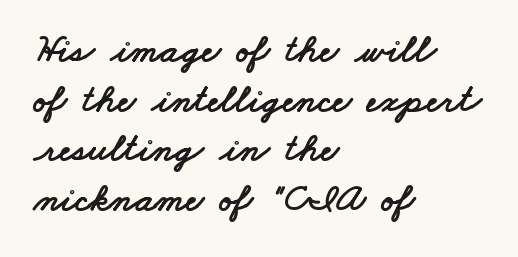
The image shows 40 px wide sans-serif type; set left-aligned, line spacing 1.24x, normal letter spacing, not underlined; low stroke contrast and a small x-height.
